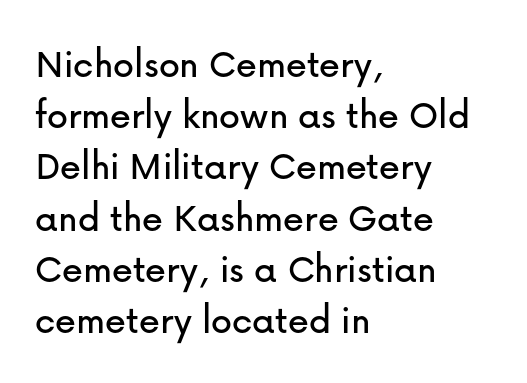
The letters advance in unequal steps, a hallmark of proportional type. Letter spacing: default. A clean baseline with only descenders dipping below it. Ordinary non-slanted type is in use. Horizontal alignment here is leftward, the default for most running prose. The face used here is a sans, in the tradition of grotesques and geometrics.
